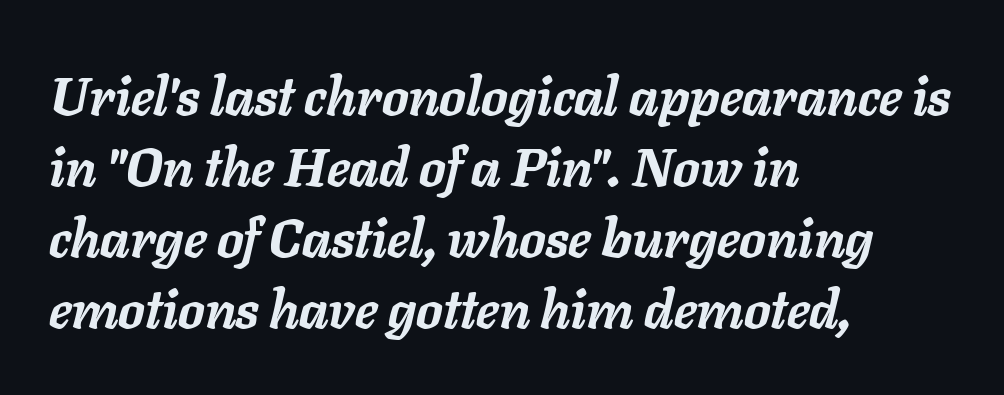
{"italic": "yes", "lean": "right", "slant_degrees": 11, "bold": "yes", "weight": "semibold", "width": "normal", "stroke_contrast": "low", "x_height": "medium", "monospaced": "no", "underline": "no", "align": "left", "line_spacing": "normal", "line_spacing_ratio": 1.34, "letter_spacing": "normal", "letter_spacing_em": 0.0, "glyph_px": 53}
